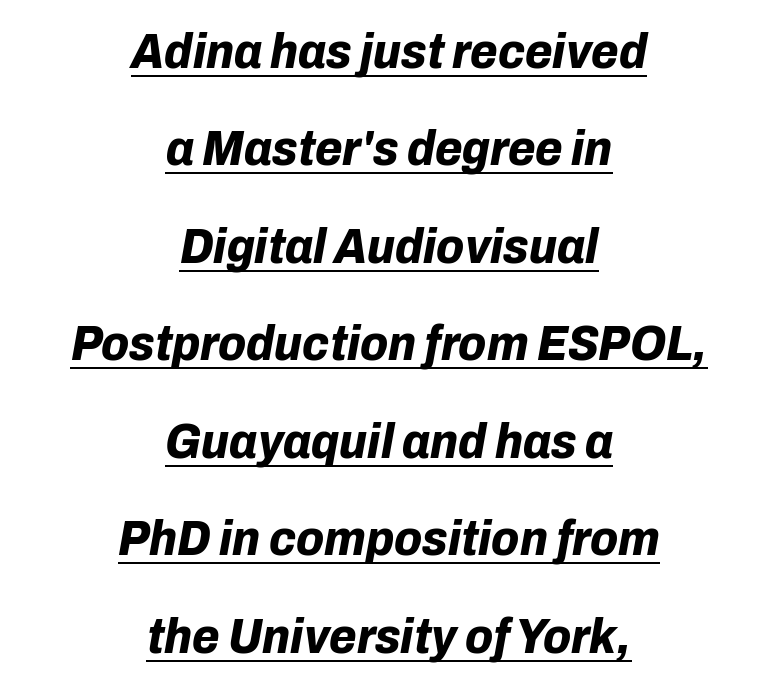
Q: Is the text bold? A: Yes.
Q: Is the text italic (slanted)? A: Yes, it leans right by about 10 degrees.
Q: Is the text underlined? A: Yes.
Q: How is the paragraph aligned? A: Centered.
Q: Is the spacing between letters normal or unusually wide? A: Normal.
Q: Is the spacing between lines tight, normal or loose? A: Loose.
Q: Width (condensed, normal, or wide)? A: Normal.
Q: Stroke contrast? A: Low.
Q: x-height? A: Medium.
Q: Monospaced? A: No.
